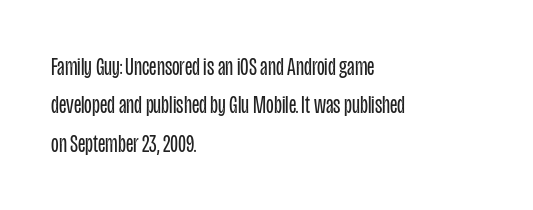
Q: Is the text bold? A: No.
Q: Is the text italic (slanted)? A: No, it is upright.
Q: Is the text underlined? A: No.
Q: How is the paragraph aligned? A: Left-aligned.
Q: Is the spacing between letters normal or unusually wide? A: Normal.
Q: Is the spacing between lines tight, normal or loose? A: Normal.
